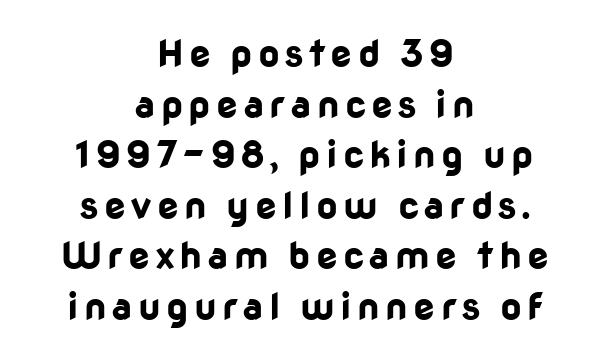
The image shows 38 px bold sans-serif type, upright; set centered, normal line spacing (1.33x), not underlined; low stroke contrast and a medium x-height.
